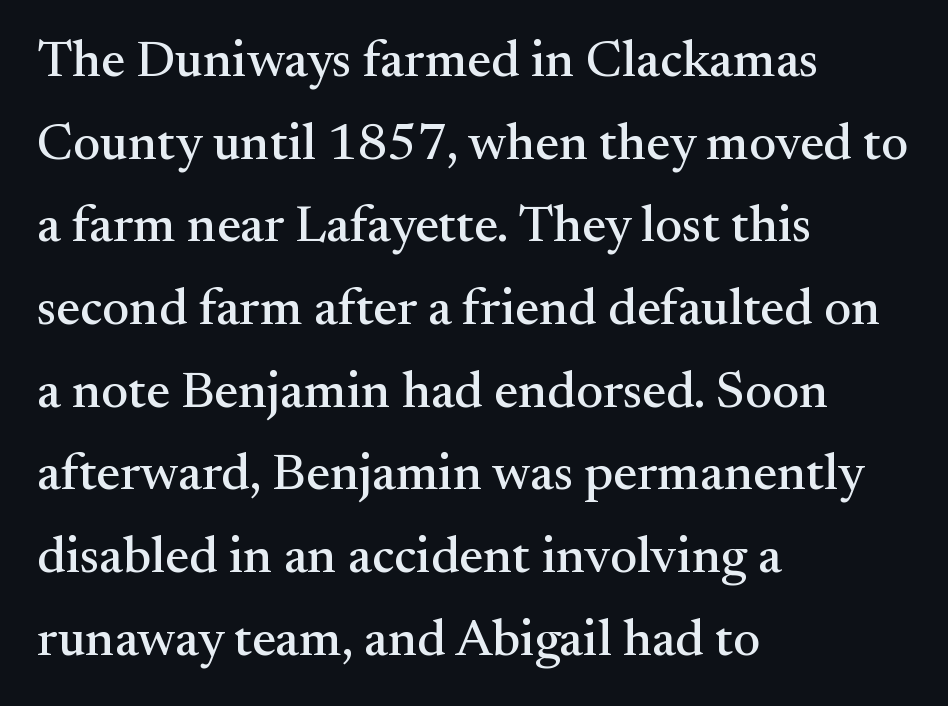
Is the block centered? No — it sits flush against the left margin. Compared with typical body copy, the letter spacing here is the same. This is the regular roman posture of the typeface. A serif font was chosen for this passage. Notice how descenders clear the ascenders below comfortably — that's standard leading. Glance below the letters and you will spot only blank space.
